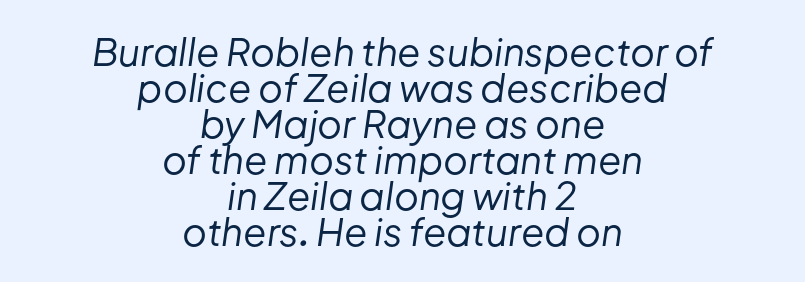
The image shows 38 px regular-weight type, italic (leaning right); set centered, tight line spacing (0.95x), normal letter spacing, not underlined; low stroke contrast and a medium x-height.
